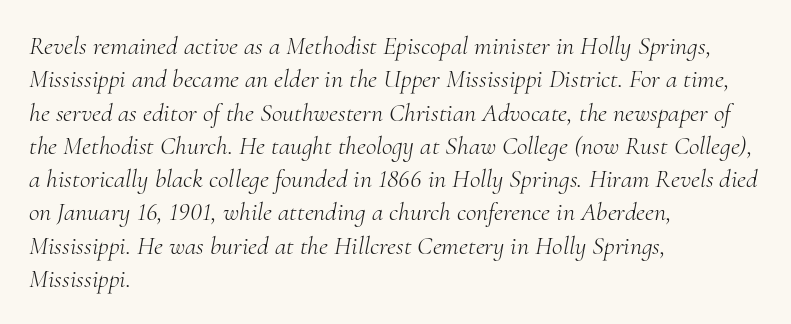
Decoration check: the copy has no underline. Regular leading. Leftover space on each line is placed entirely after the last word. Standard letterfit; no display-style spreading of the glyphs. The axis of the letterforms is tilted away from vertical.
